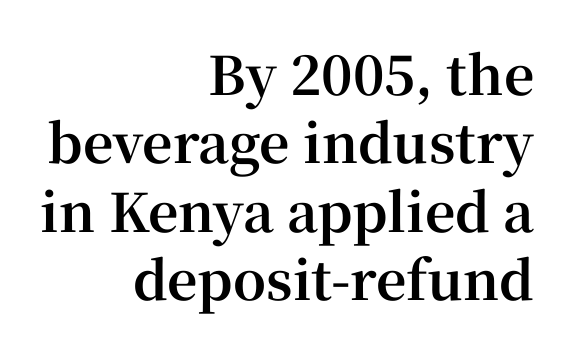
{"serif": "yes", "italic": "no", "bold": "yes", "weight": "bold", "width": "normal", "stroke_contrast": "high", "x_height": "medium", "monospaced": "no", "underline": "no", "align": "right", "line_spacing": "normal", "line_spacing_ratio": 1.29, "letter_spacing": "normal", "letter_spacing_em": 0.0, "glyph_px": 53}
